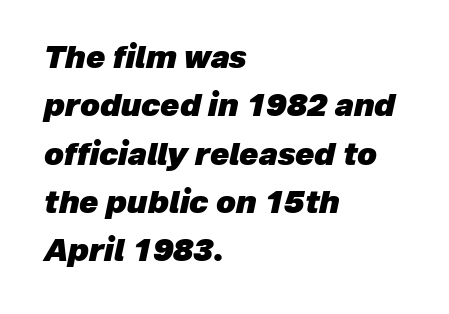
The image shows 31 px heavy type, italic (leaning right); set left-aligned, normal line spacing (1.56x), normal letter spacing, not underlined; low stroke contrast and a medium x-height.
